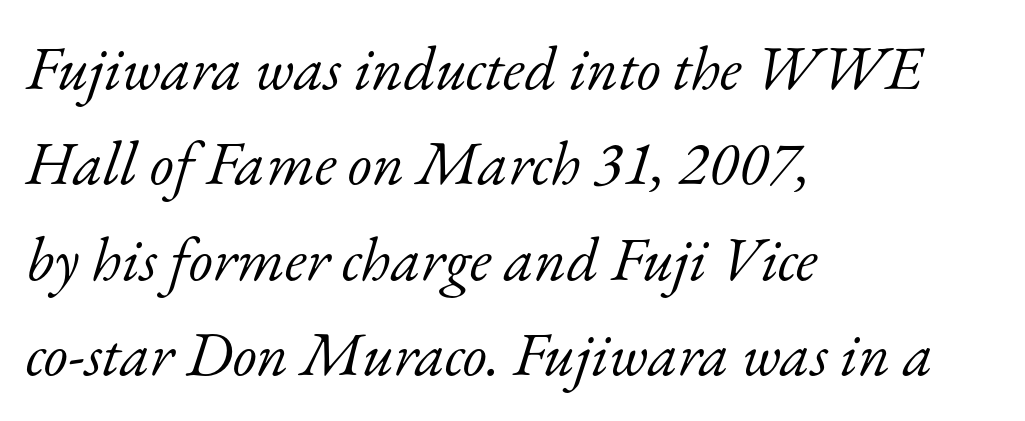
The image shows 62 px light serif type, italic (leaning right); set left-aligned, normal line spacing (1.54x), normal letter spacing, not underlined; low stroke contrast and a small x-height.
